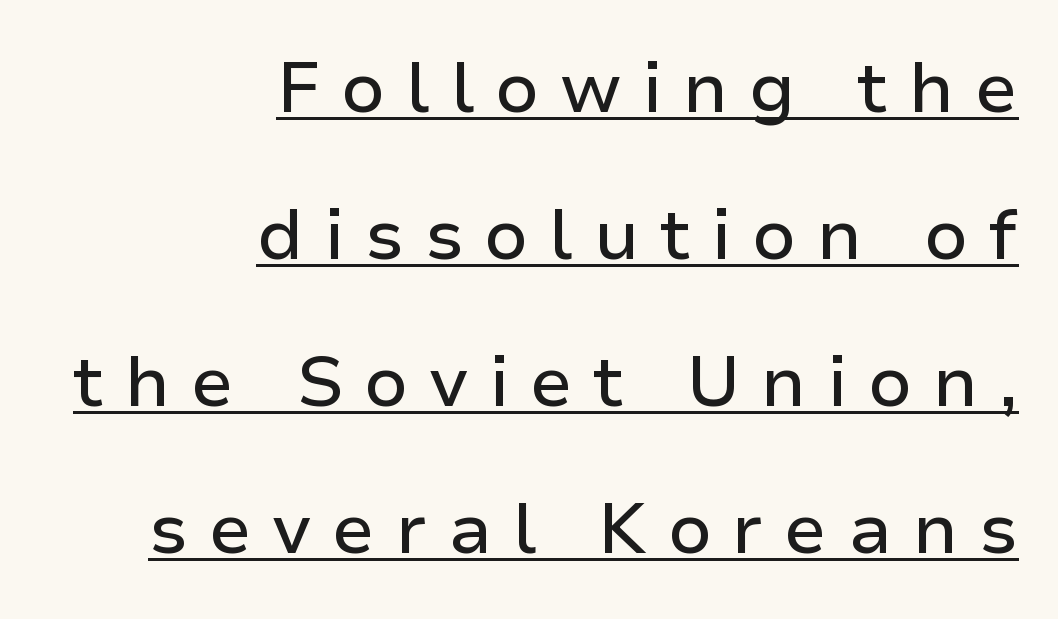
{"serif": "no", "italic": "no", "width": "normal", "stroke_contrast": "low", "x_height": "medium", "monospaced": "no", "underline": "yes", "align": "right", "line_spacing": "loose", "line_spacing_ratio": 2.07, "letter_spacing": "wide", "letter_spacing_em": 0.29, "glyph_px": 71}
